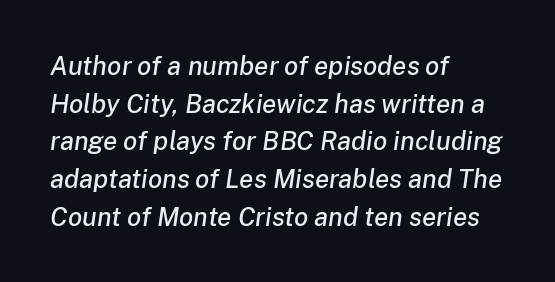
The image shows 26 px text type, italic (leaning right); set left-aligned, normal line spacing (1.45x), normal letter spacing, not underlined.
